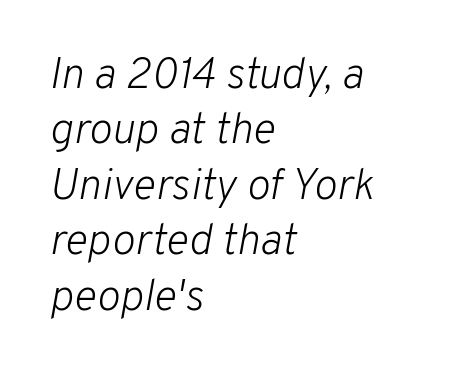
Q: Is the text bold? A: No.
Q: Is the text italic (slanted)? A: Yes, it leans right by about 10 degrees.
Q: Is the text underlined? A: No.
Q: How is the paragraph aligned? A: Left-aligned.
Q: Is the spacing between letters normal or unusually wide? A: Normal.
Q: Is the spacing between lines tight, normal or loose? A: Normal.
Q: Width (condensed, normal, or wide)? A: Normal.
Q: Stroke contrast? A: Low.
Q: x-height? A: Medium.
Q: Monospaced? A: No.
